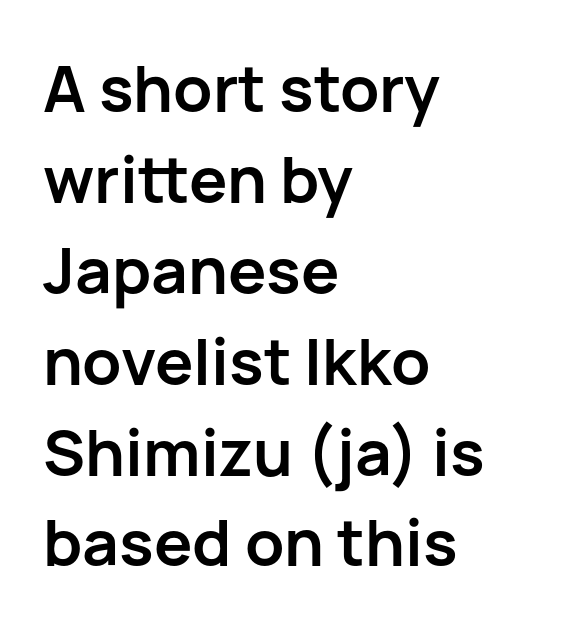
{"serif": "no", "italic": "no", "bold": "yes", "weight": "semibold", "width": "normal", "stroke_contrast": "low", "x_height": "medium", "monospaced": "no", "underline": "no", "align": "left", "line_spacing": "normal", "line_spacing_ratio": 1.42, "letter_spacing": "normal", "letter_spacing_em": 0.0, "glyph_px": 64}
